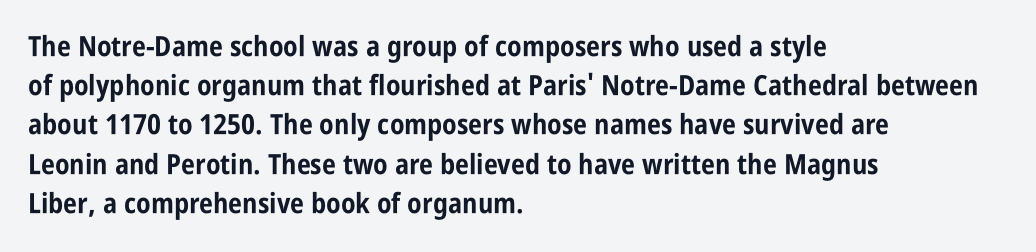
Just letters on the line, the space beneath them empty. Upright lettering throughout. Summary of weight: heavy, a full bold. Whoever set this chose a conventional vertical rhythm. These lines are composed in type without serifs.
